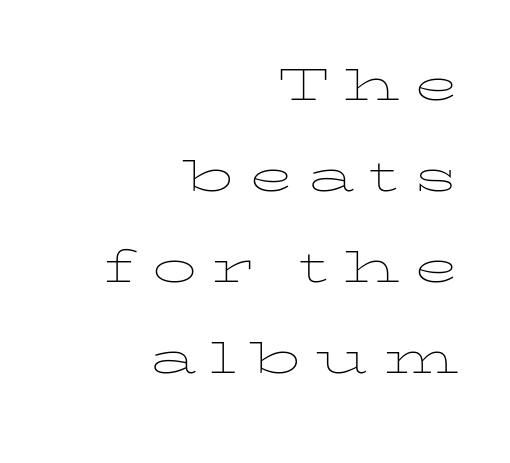
Q: Is the text bold? A: No.
Q: Is the text italic (slanted)? A: No, it is upright.
Q: Is the text underlined? A: No.
Q: How is the paragraph aligned? A: Right-aligned.
Q: Is the spacing between letters normal or unusually wide? A: Unusually wide.
Q: Is the spacing between lines tight, normal or loose? A: Normal.
Q: Width (condensed, normal, or wide)? A: Wide.
Q: Stroke contrast? A: Low.
Q: x-height? A: Medium.
Q: Monospaced? A: No.
